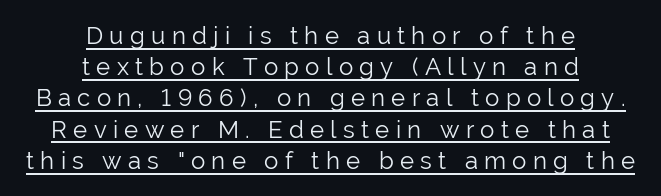
Does extra space separate the letters? Yes, quite a lot of it. This is underlined copy, the kind a proofreader might mark for attention. The specimen reads as upright at a glance. What's the leading like? Ordinary, nothing unusual. The letterforms sit at book weight or below. Notice how the passage keeps no hard edge, just a central spine.
